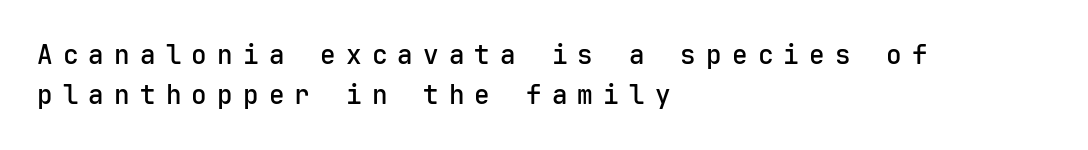
The image shows 26 px text type, upright; set left-aligned, normal line spacing (1.55x), unusually wide letter spacing (+0.39 em), not underlined.
